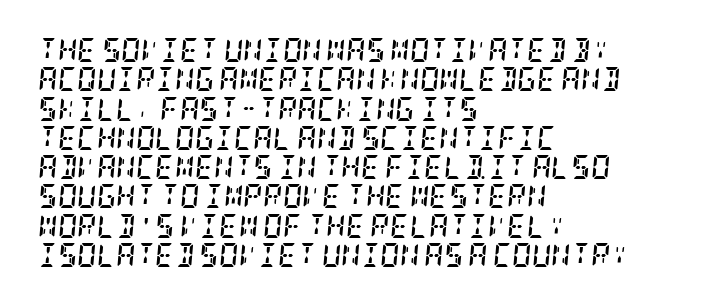
The image shows 24 px bold type, italic (leaning right); set left-aligned, line spacing 1.22x, normal letter spacing, not underlined.
